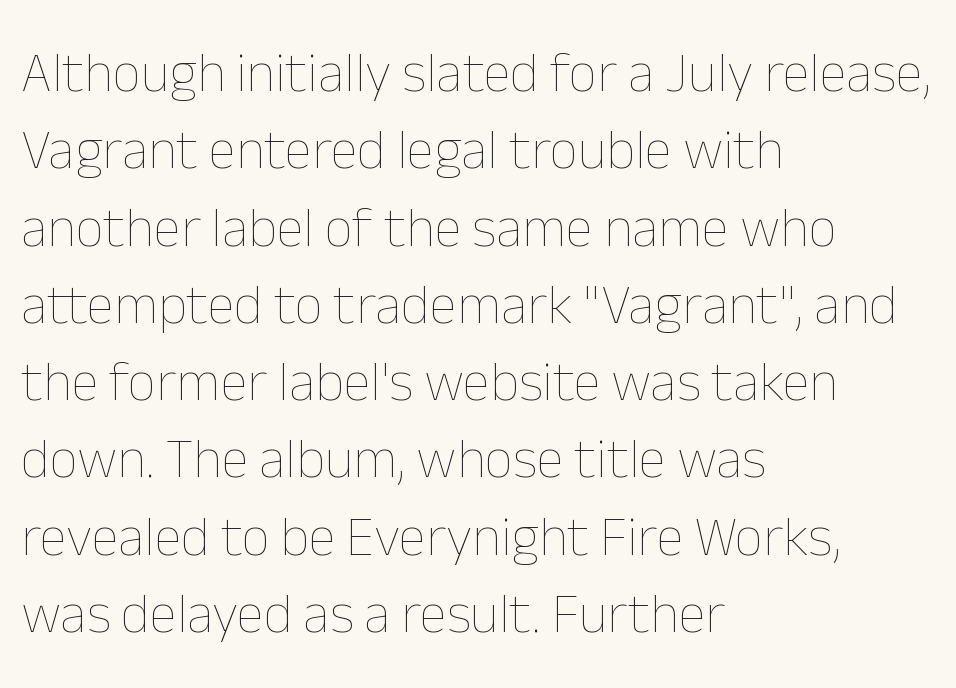
The image shows 56 px thin type, upright; set left-aligned, normal line spacing (1.38x), normal letter spacing, not underlined; low stroke contrast and a medium x-height.
